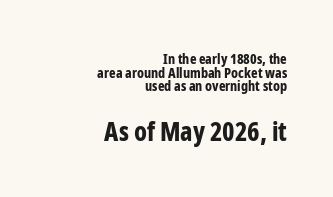
Q: Is the text bold? A: Yes.
Q: Is the text italic (slanted)? A: No, it is upright.
Q: Is the text underlined? A: No.
Q: How is the paragraph aligned? A: Right-aligned.
Q: Is the spacing between letters normal or unusually wide? A: Normal.
Q: Is the spacing between lines tight, normal or loose? A: Tight.
Q: Which block of text is set in a larger size, the first (top) or the second (bottom)? A: The second (bottom) one.
